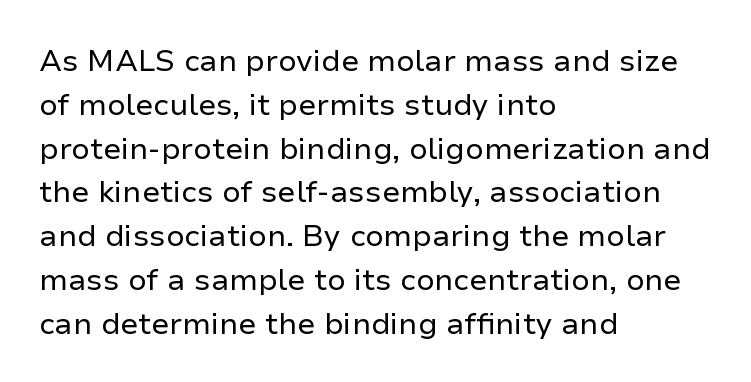
{"serif": "no", "italic": "no", "bold": "no", "weight": "regular", "width": "normal", "stroke_contrast": "low", "x_height": "medium", "monospaced": "no", "underline": "no", "align": "left", "line_spacing": "normal", "line_spacing_ratio": 1.46, "letter_spacing": "normal", "letter_spacing_em": 0.0, "glyph_px": 30}
